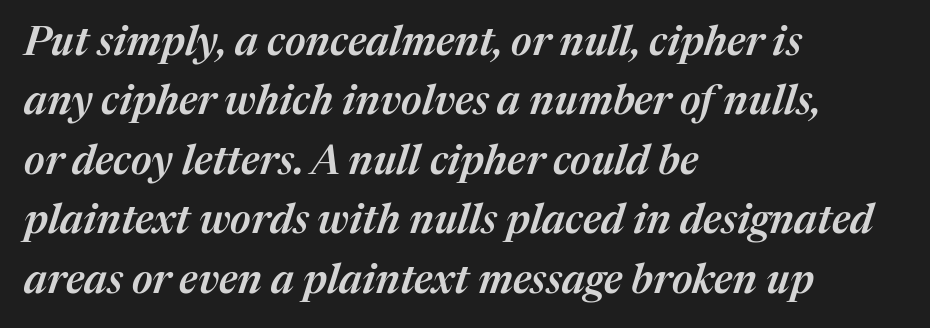
Is the type bold? Partly — it's a semibold, heavier than regular but not fully bold. Is this a fixed-width face? No — the glyphs have proportional, varying widths. The rendering uses a moderate line-height, typical for paragraphs. The type is set solid horizontally, with unmodified tracking.
